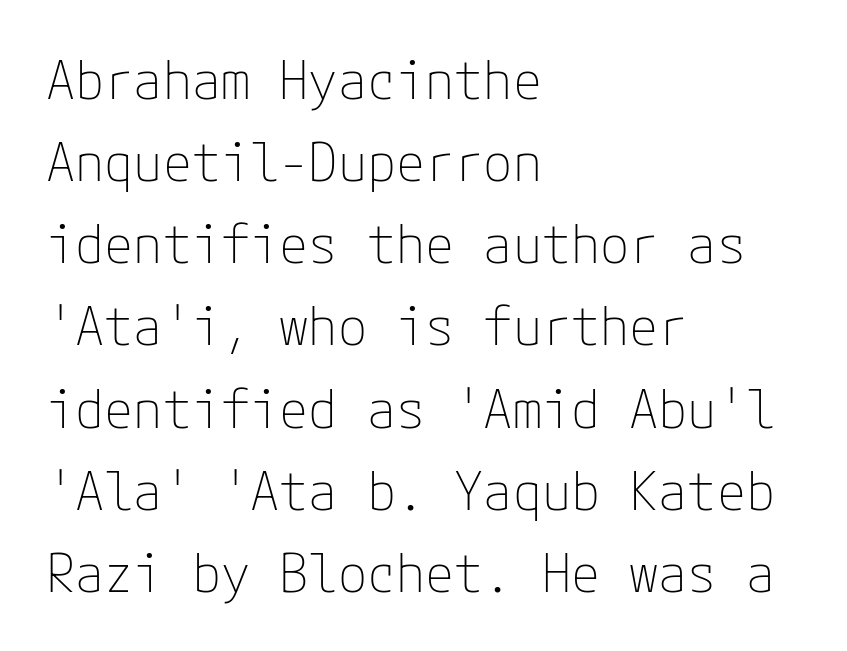
Q: Is the text bold? A: No.
Q: Is the text italic (slanted)? A: No, it is upright.
Q: Is the typeface a serif or a sans-serif typeface? A: Sans-serif.
Q: Is the text underlined? A: No.
Q: How is the paragraph aligned? A: Left-aligned.
Q: Is the spacing between letters normal or unusually wide? A: Normal.
Q: Is the spacing between lines tight, normal or loose? A: Normal.
Q: Width (condensed, normal, or wide)? A: Normal.
Q: Stroke contrast? A: Low.
Q: x-height? A: Medium.
